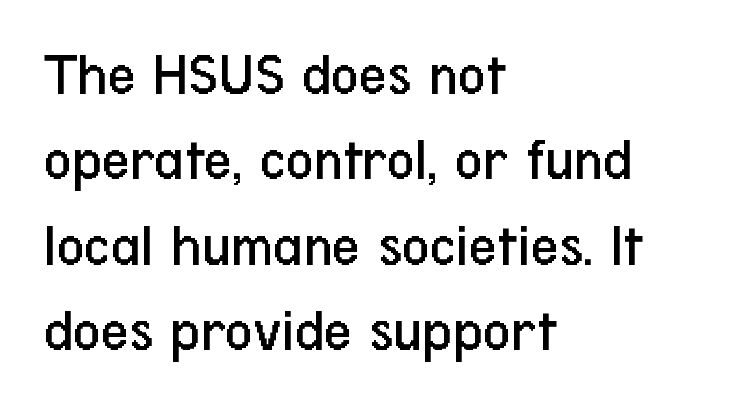
Q: Is the text bold? A: No.
Q: Is the text italic (slanted)? A: No, it is upright.
Q: Is the typeface a serif or a sans-serif typeface? A: Sans-serif.
Q: Is the text underlined? A: No.
Q: How is the paragraph aligned? A: Left-aligned.
Q: Is the spacing between letters normal or unusually wide? A: Normal.
Q: Is the spacing between lines tight, normal or loose? A: Normal.
Q: Width (condensed, normal, or wide)? A: Condensed.
Q: Stroke contrast? A: Low.
Q: x-height? A: Medium.
Q: Monospaced? A: No.
